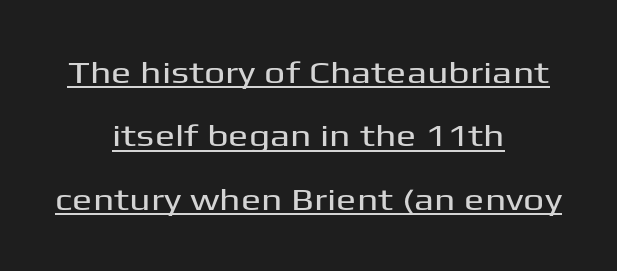
The image shows 30 px wide sans-serif type, upright; set centered, loose line spacing (2.11x), normal letter spacing, underlined; medium stroke contrast and a medium x-height.
